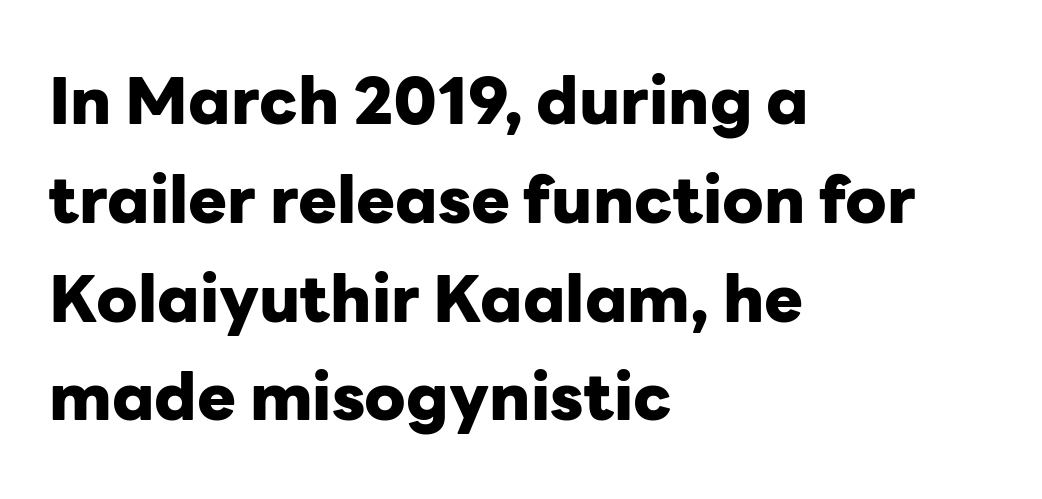
{"serif": "no", "italic": "no", "bold": "yes", "weight": "heavy", "width": "normal", "stroke_contrast": "low", "x_height": "medium", "monospaced": "no", "underline": "no", "align": "left", "line_spacing": "normal", "line_spacing_ratio": 1.52, "letter_spacing": "normal", "letter_spacing_em": 0.0, "glyph_px": 65}
